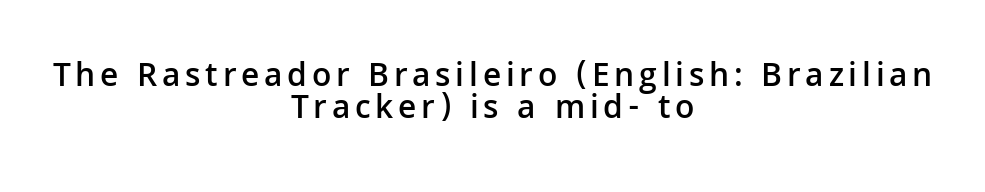
{"serif": "no", "italic": "no", "bold": "semi", "weight": "semibold", "width": "normal", "stroke_contrast": "low", "x_height": "medium", "monospaced": "no", "underline": "no", "align": "center", "line_spacing": "tight", "line_spacing_ratio": 0.95, "glyph_px": 34}
